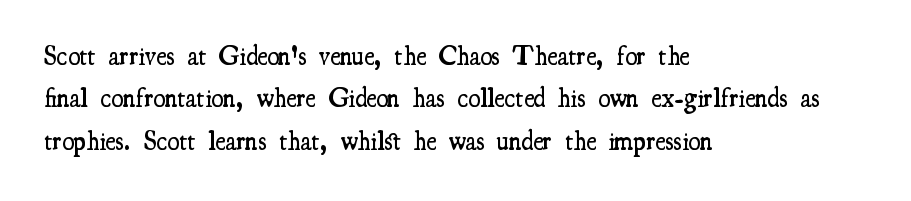
{"italic": "no", "bold": "semi", "underline": "no", "align": "left", "line_spacing": "normal", "line_spacing_ratio": 1.57, "letter_spacing": "normal", "letter_spacing_em": 0.0, "glyph_px": 27}
